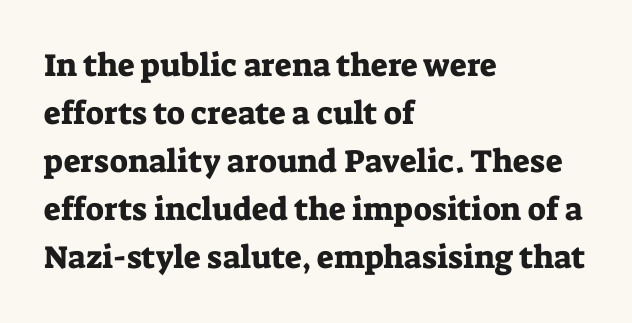
Q: Is the text italic (slanted)? A: No, it is upright.
Q: Is the typeface a serif or a sans-serif typeface? A: Serif.
Q: Is the text underlined? A: No.
Q: How is the paragraph aligned? A: Left-aligned.
Q: Is the spacing between letters normal or unusually wide? A: Normal.
Q: Is the spacing between lines tight, normal or loose? A: Normal.
Q: Width (condensed, normal, or wide)? A: Normal.
Q: Stroke contrast? A: Low.
Q: x-height? A: Medium.
Q: Monospaced? A: No.
